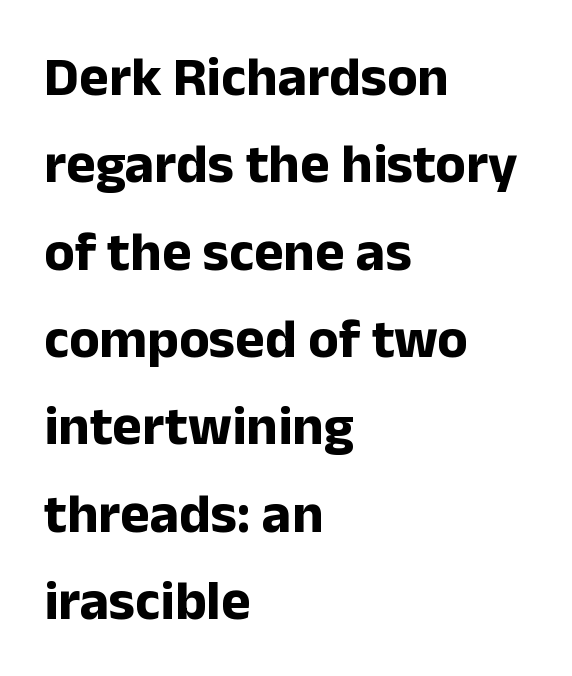
The image shows 56 px bold sans-serif type, upright; set left-aligned, normal line spacing (1.56x), normal letter spacing, not underlined; low stroke contrast and a medium x-height.
